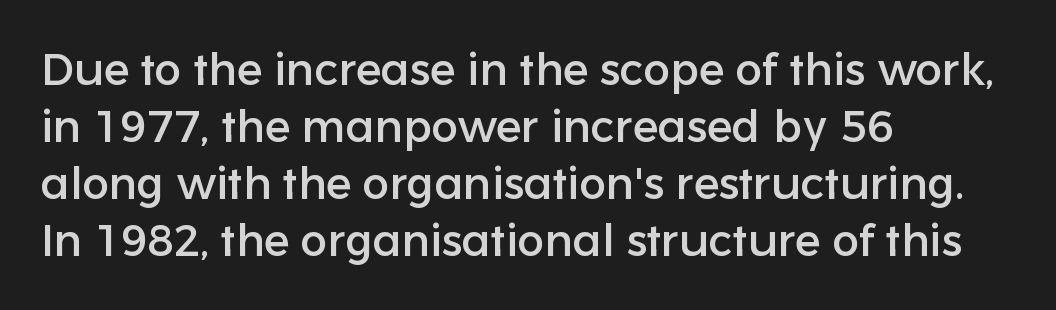
Q: Is the text italic (slanted)? A: No, it is upright.
Q: Is the typeface a serif or a sans-serif typeface? A: Sans-serif.
Q: Is the text underlined? A: No.
Q: How is the paragraph aligned? A: Left-aligned.
Q: Is the spacing between letters normal or unusually wide? A: Normal.
Q: Is the spacing between lines tight, normal or loose? A: Normal.
Q: Width (condensed, normal, or wide)? A: Normal.
Q: Stroke contrast? A: Low.
Q: x-height? A: Medium.
Q: Monospaced? A: No.
